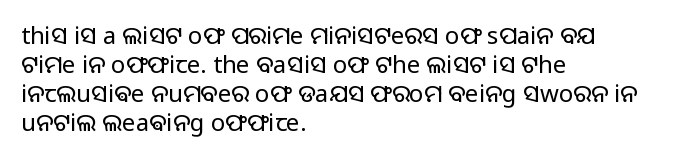
The image shows 24 px text type, upright; set left-aligned, line spacing 1.21x, normal letter spacing, not underlined.
